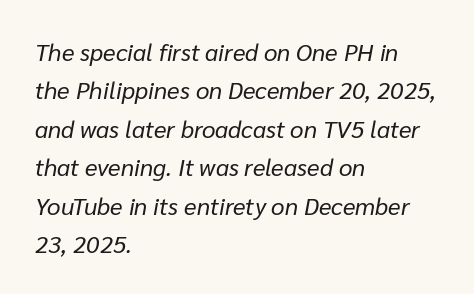
The image shows 24 px text type, italic (leaning right); set left-aligned, normal line spacing (1.6x), normal letter spacing, not underlined.
